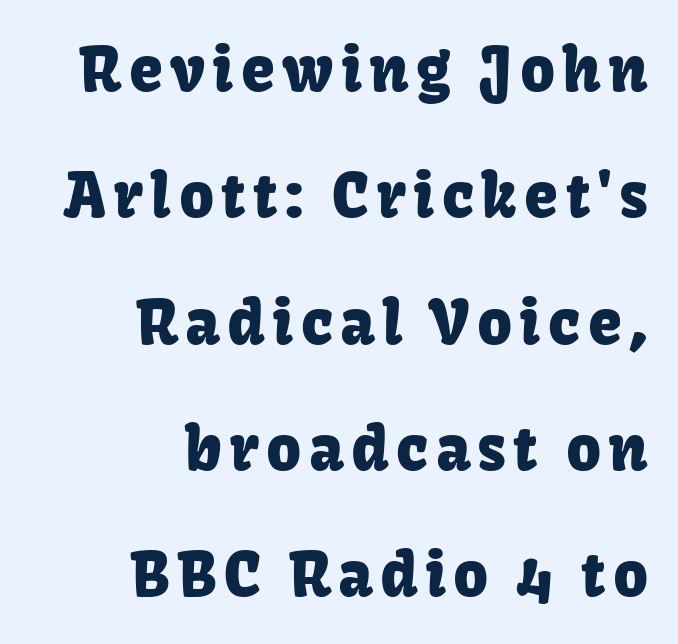
A sans-serif font was chosen for this passage. The rendering anchors every line to the right-hand side. The vertical gap from one line to the next is large. No word sits above an underline.
